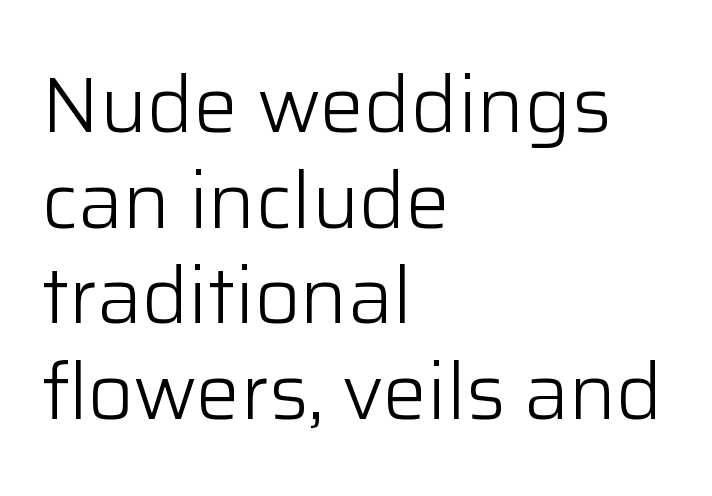
Do the letters lean? They stand straight. The strip under each line holds only bare page. Where is the straight margin? On the left. Is the type heavy? It reads as light-to-regular instead.
